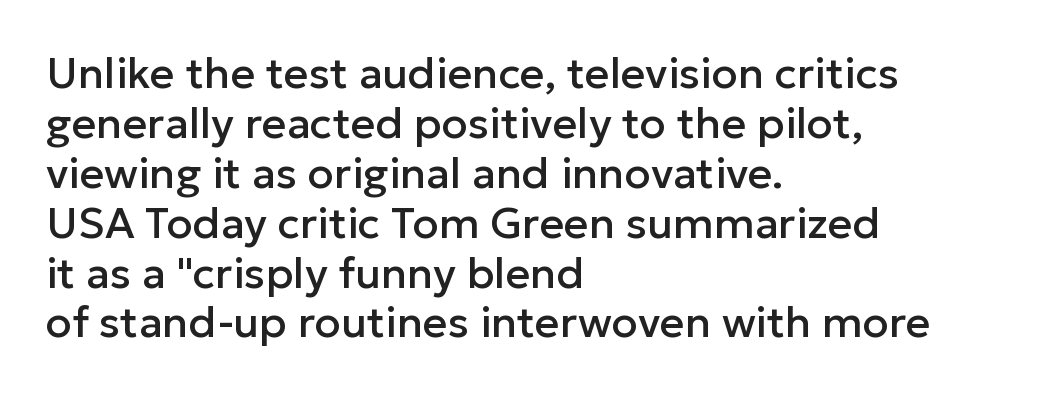
The image shows 43 px sans-serif type, upright; set left-aligned, line spacing 1.16x, normal letter spacing, not underlined; low stroke contrast and a medium x-height.
